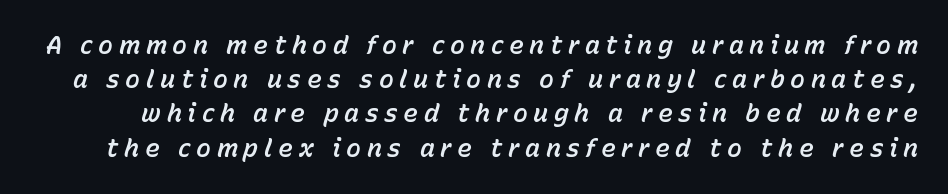
{"italic": "yes", "lean": "right", "slant_degrees": 15, "underline": "no", "line_spacing": "normal", "line_spacing_ratio": 1.37, "letter_spacing": "wide", "letter_spacing_em": 0.22, "glyph_px": 25}
